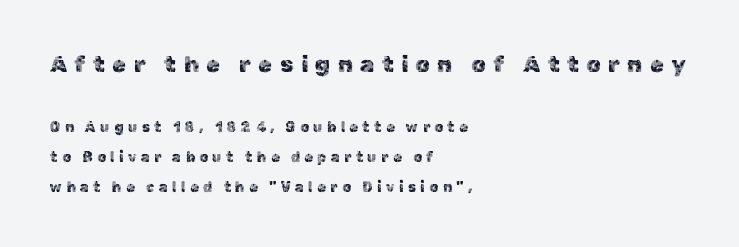
Honestly, the letter spacing is so wide it's the main thing you notice. Each line starts at the same left margin while the right side varies. Descender tails drop into unmarked territory. The passage shown begins with its larger block and ends with its smaller one. The line-height multiplier appears high, well above default. If you drew a line through each stem, it would be perfectly vertical.
